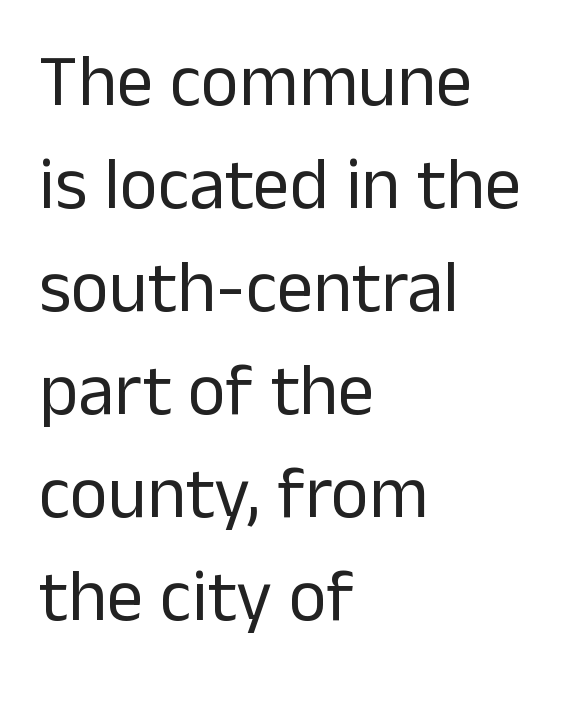
{"serif": "no", "italic": "no", "bold": "no", "weight": "regular", "width": "normal", "stroke_contrast": "low", "x_height": "medium", "monospaced": "no", "underline": "no", "align": "left", "line_spacing": "normal", "line_spacing_ratio": 1.41, "letter_spacing": "normal", "letter_spacing_em": 0.0, "glyph_px": 73}
